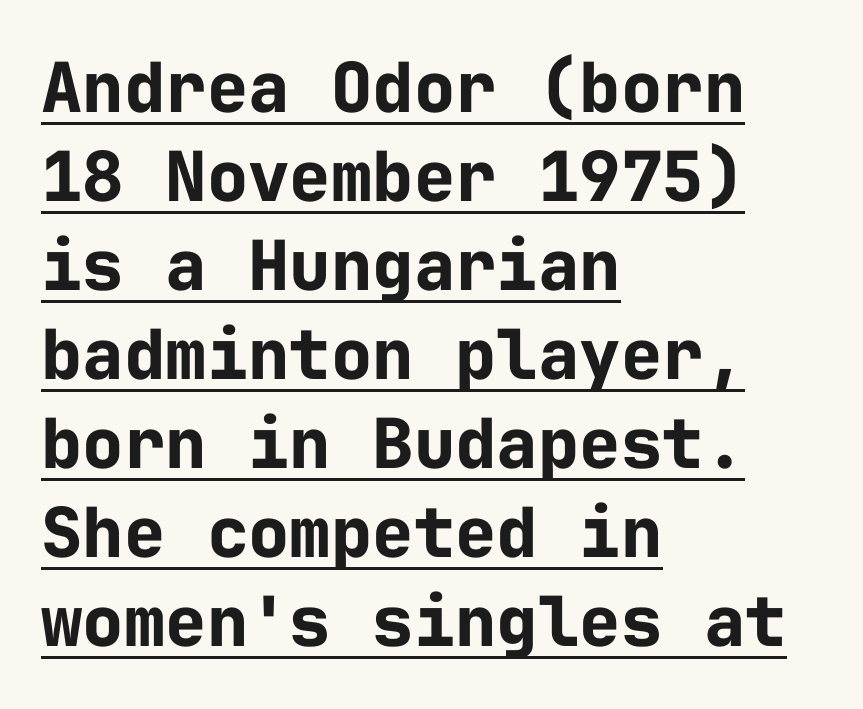
Q: Is the text bold? A: Yes.
Q: Is the text italic (slanted)? A: No, it is upright.
Q: Is the typeface a serif or a sans-serif typeface? A: Sans-serif.
Q: Is the text underlined? A: Yes.
Q: How is the paragraph aligned? A: Left-aligned.
Q: Is the spacing between letters normal or unusually wide? A: Normal.
Q: Is the spacing between lines tight, normal or loose? A: Normal.
Q: Width (condensed, normal, or wide)? A: Normal.
Q: Stroke contrast? A: Low.
Q: x-height? A: Medium.
Q: Monospaced? A: Yes.
